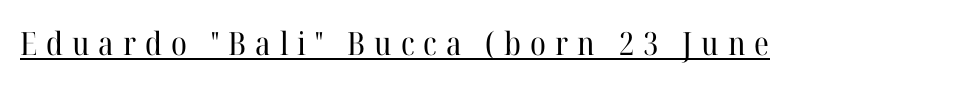
The image shows 32 px regular-weight serif type, upright; set unusually wide letter spacing (+0.28 em), underlined; high stroke contrast and a medium x-height.
